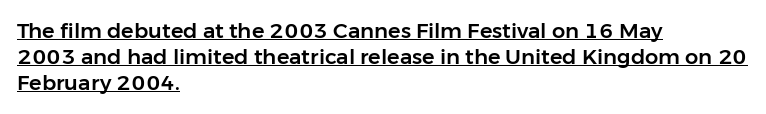
The image shows 21 px text type, upright; set left-aligned, normal line spacing (1.25x), normal letter spacing, underlined.
